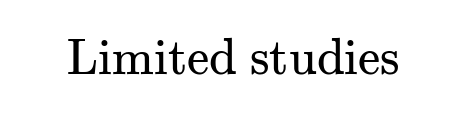
The rendering uses natural spacing where letterforms have individual widths. This sample uses an upright cut, with every glyph sitting square on the baseline. Bare-footed words on every line. Check where the strokes stop: tiny serifs finish them off.
